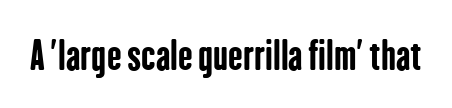
The letters carry no serifs — their stems end cleanly without finishing strokes. The letters advance in unequal steps, a hallmark of proportional type. These words are printed bold, with thick strokes throughout. The axis of the letterforms is exactly vertical.
